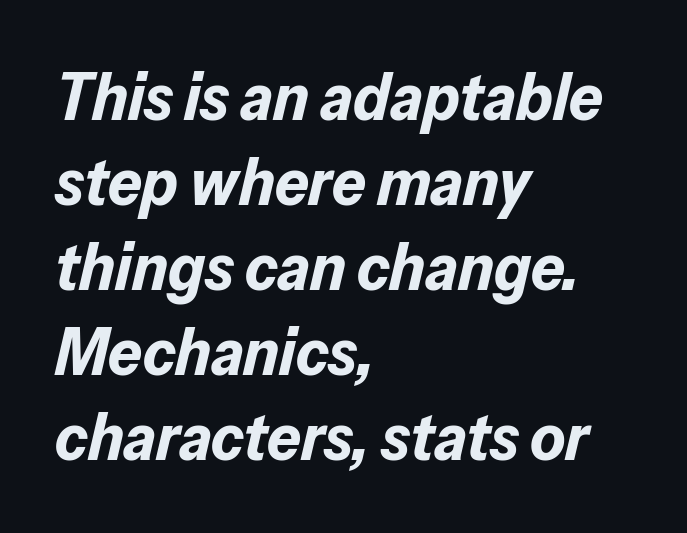
{"italic": "yes", "lean": "right", "slant_degrees": 13, "bold": "yes", "weight": "bold", "width": "normal", "stroke_contrast": "low", "x_height": "medium", "monospaced": "no", "underline": "no", "align": "left", "line_spacing": "normal", "line_spacing_ratio": 1.27, "letter_spacing": "normal", "letter_spacing_em": 0.0, "glyph_px": 67}
